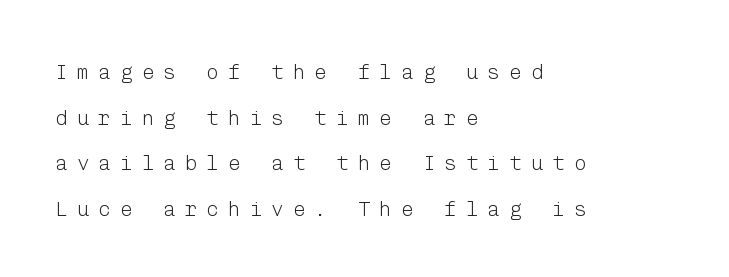
The line texture is sparse and dotted thanks to wide tracking. The rag falls on the right side of this text block. Characters remain perfectly vertical along every line. Vertical stems look standard width or narrower in stroke. Whoever set this chose breathing room over compactness in the vertical rhythm. Anything drawn beneath the words? Only blank space.
